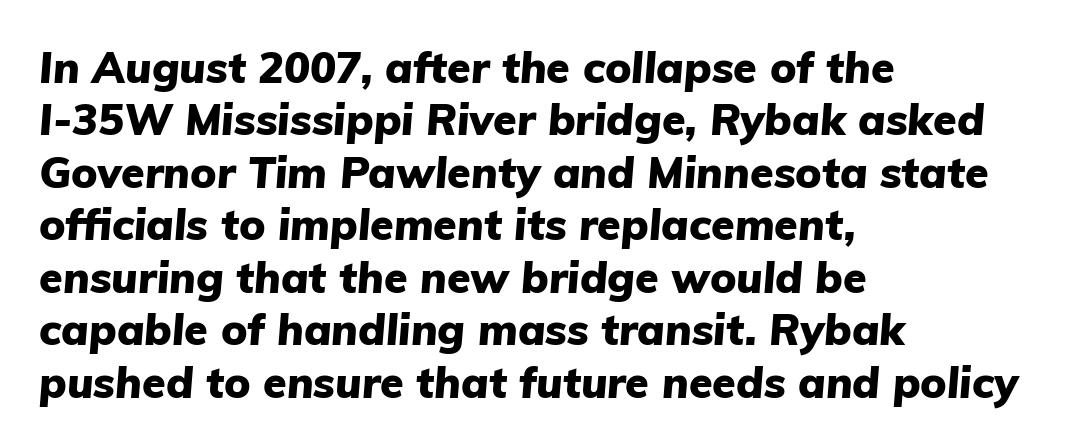
Q: Is the text bold? A: Yes.
Q: Is the text italic (slanted)? A: Yes, it leans right by about 5 degrees.
Q: Is the text underlined? A: No.
Q: How is the paragraph aligned? A: Left-aligned.
Q: Is the spacing between letters normal or unusually wide? A: Normal.
Q: Width (condensed, normal, or wide)? A: Normal.
Q: Stroke contrast? A: Low.
Q: x-height? A: Medium.
Q: Monospaced? A: No.
